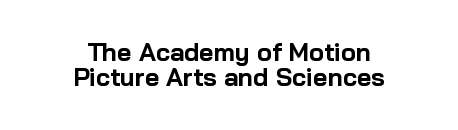
Each glyph is drawn with heavy, bold strokes. Baseline-to-baseline distance is barely more than the letter height. Letters rest on an invisible, unmarked baseline. Reading down the block, each line starts at a different indent, mirrored at its end. Tracking here is standard; glyphs follow each other at the usual distance.
